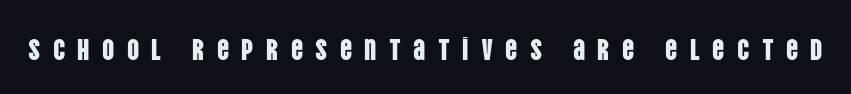
This sample has the flowing, uneven cadence of proportional lettering. The rendering inserts visible extra space after every character. The baseline area is clear. Vertical strokes here are truly vertical. Nope, no serifs anywhere on these letters.
